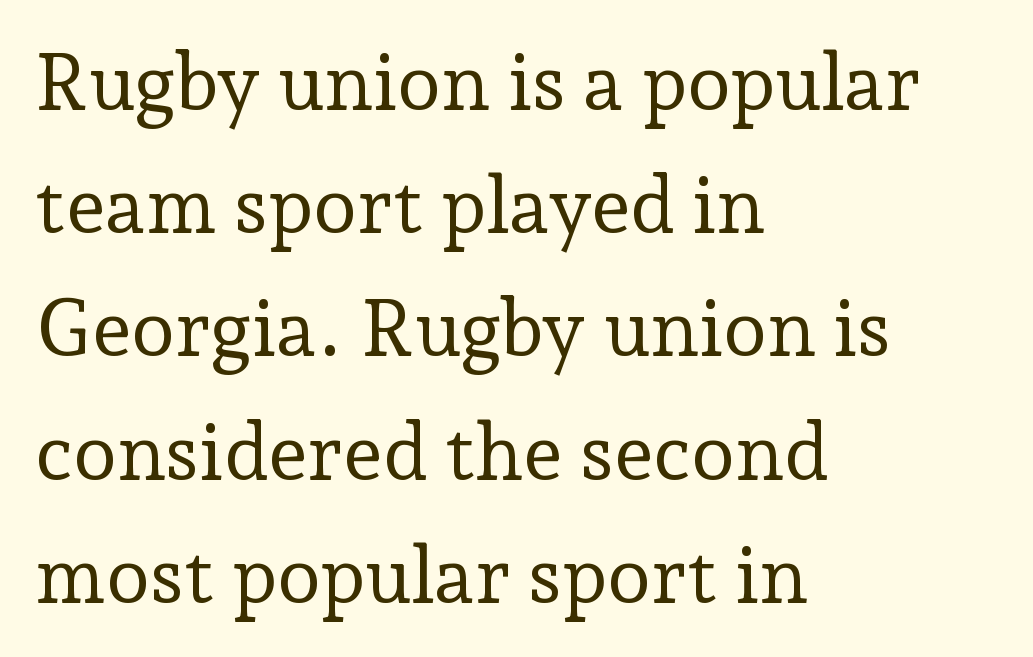
{"serif": "yes", "italic": "no", "bold": "no", "weight": "regular", "width": "normal", "stroke_contrast": "low", "x_height": "medium", "monospaced": "no", "underline": "no", "align": "left", "line_spacing": "normal", "line_spacing_ratio": 1.56, "letter_spacing": "normal", "letter_spacing_em": 0.0, "glyph_px": 79}
